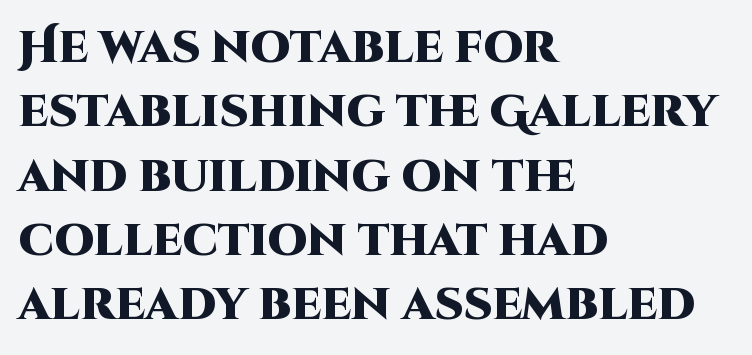
Q: Is the text bold? A: Yes.
Q: Is the text italic (slanted)? A: No, it is upright.
Q: Is the typeface a serif or a sans-serif typeface? A: Sans-serif.
Q: Is the text underlined? A: No.
Q: How is the paragraph aligned? A: Left-aligned.
Q: Is the spacing between letters normal or unusually wide? A: Normal.
Q: Is the spacing between lines tight, normal or loose? A: Normal.
Q: Width (condensed, normal, or wide)? A: Normal.
Q: Stroke contrast? A: High.
Q: x-height? A: Large.
Q: Monospaced? A: No.
